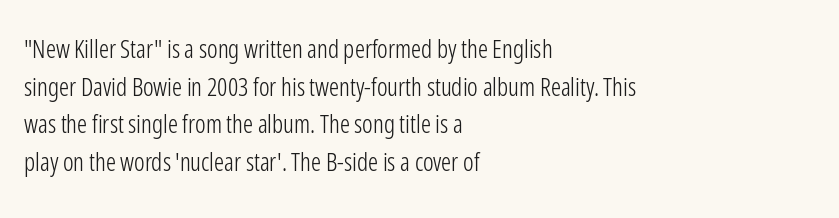
Q: Is the text bold? A: No.
Q: Is the text italic (slanted)? A: No, it is upright.
Q: Is the text underlined? A: No.
Q: How is the paragraph aligned? A: Left-aligned.
Q: Is the spacing between letters normal or unusually wide? A: Normal.
Q: Is the spacing between lines tight, normal or loose? A: Normal.
